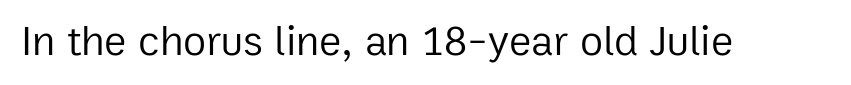
Q: Is the text bold? A: No.
Q: Is the text italic (slanted)? A: No, it is upright.
Q: Is the typeface a serif or a sans-serif typeface? A: Sans-serif.
Q: Is the text underlined? A: No.
Q: Is the spacing between letters normal or unusually wide? A: Normal.
Q: Width (condensed, normal, or wide)? A: Normal.
Q: Stroke contrast? A: Low.
Q: x-height? A: Medium.
Q: Monospaced? A: No.
